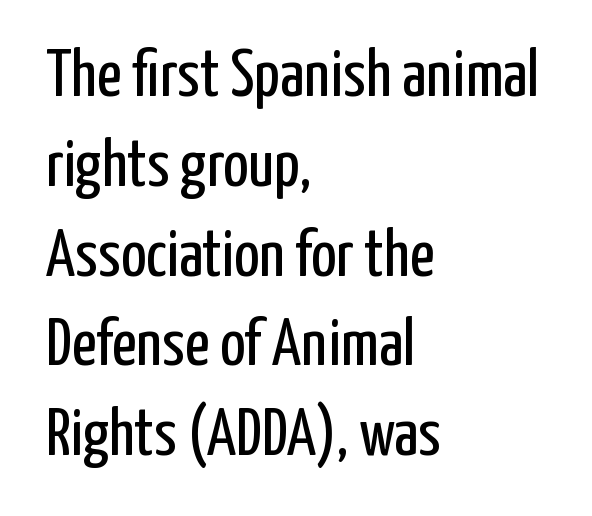
If you drew a ruler down the left edge, every line would touch it. Spacing verdict: proportional, widths tailored to each character. Quick note: not italic, upright. This is not heavy type; no bold has been used.
